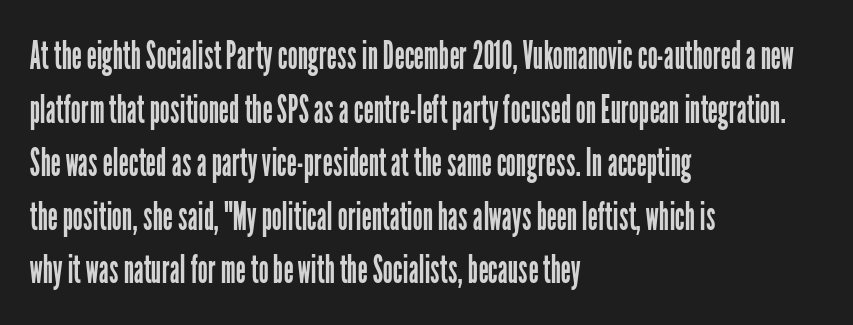
The image shows 40 px regular-weight, condensed sans-serif type, upright; set left-aligned, normal line spacing (1.34x), normal letter spacing, not underlined; low stroke contrast and a medium x-height.
